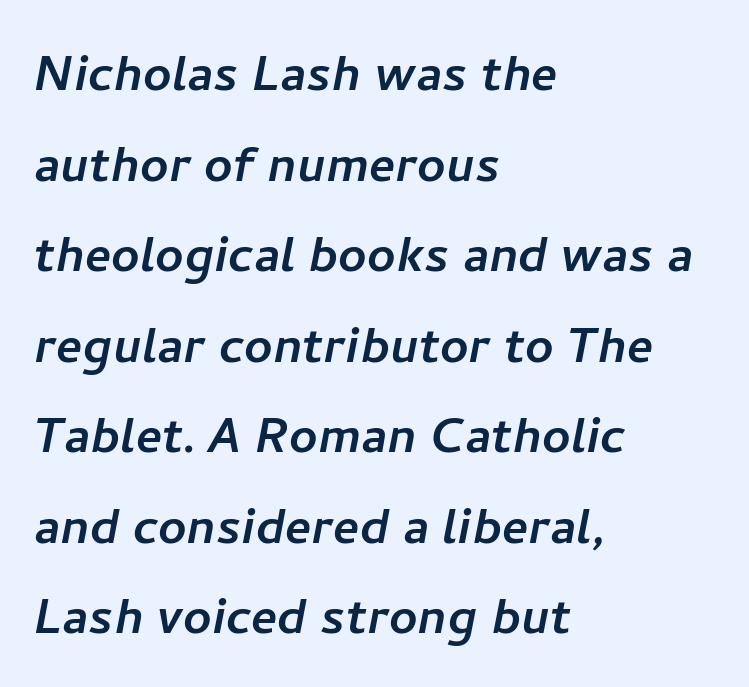
Q: Is the typeface a serif or a sans-serif typeface? A: Sans-serif.
Q: Is the text underlined? A: No.
Q: How is the paragraph aligned? A: Left-aligned.
Q: Is the spacing between letters normal or unusually wide? A: Normal.
Q: Is the spacing between lines tight, normal or loose? A: Normal.
Q: Width (condensed, normal, or wide)? A: Normal.
Q: Stroke contrast? A: Low.
Q: x-height? A: Medium.
Q: Monospaced? A: No.
